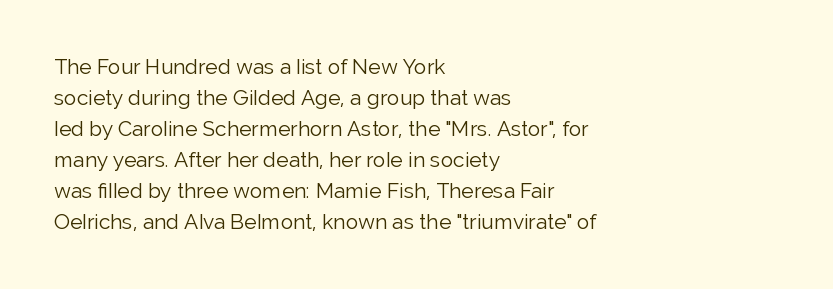
Q: Is the text bold? A: No.
Q: Is the text italic (slanted)? A: No, it is upright.
Q: Is the text underlined? A: No.
Q: How is the paragraph aligned? A: Left-aligned.
Q: Is the spacing between letters normal or unusually wide? A: Normal.
Q: Is the spacing between lines tight, normal or loose? A: Normal.
